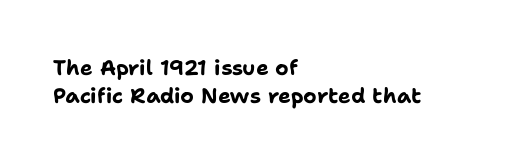
The image shows 21 px bold type, upright; set left-aligned, normal line spacing (1.35x), normal letter spacing, not underlined.
